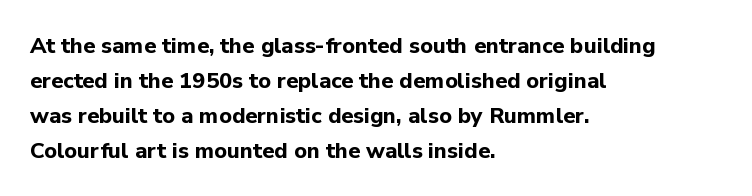
Horizontal bands of white between lines are of average thickness. The rendering keeps characters at their native spacing. Line beginnings align vertically; line endings do not. The font is running at its bold setting. No italicization has been applied; the sample stays upright.
